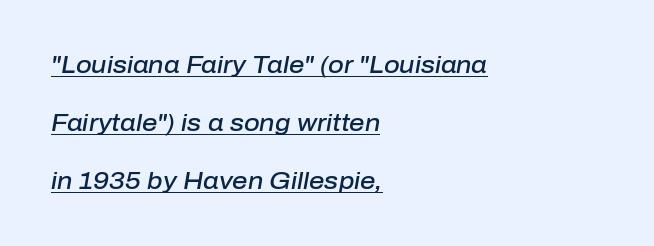
The image shows 24 px text type, italic (leaning right); set left-aligned, loose line spacing (2.41x), normal letter spacing, underlined.
